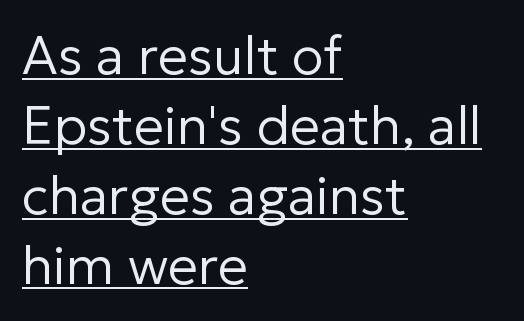
The image shows 53 px regular-weight sans-serif type, upright; set left-aligned, normal line spacing (1.32x), normal letter spacing, underlined; low stroke contrast and a medium x-height.
